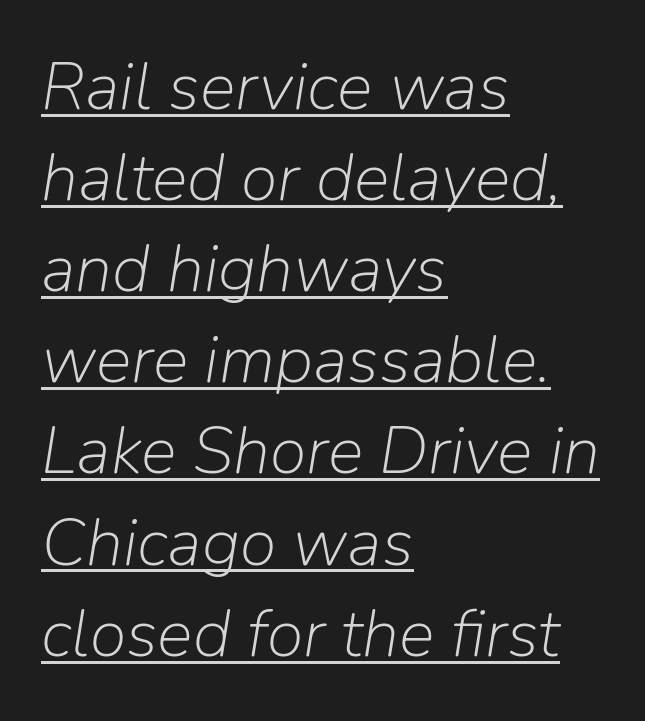
{"italic": "yes", "lean": "right", "slant_degrees": 9, "bold": "no", "weight": "light", "width": "normal", "stroke_contrast": "low", "x_height": "medium", "monospaced": "no", "underline": "yes", "align": "left", "line_spacing": "normal", "line_spacing_ratio": 1.36, "letter_spacing": "normal", "letter_spacing_em": 0.0, "glyph_px": 67}
